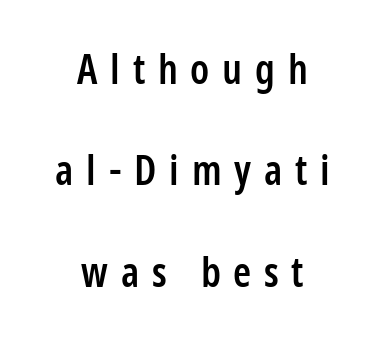
Here the designer chose a conventional face with non-uniform glyph widths. The lines are quadded center. Ascenders rise straight up at ninety degrees. This sample uses a sans-serif face.
